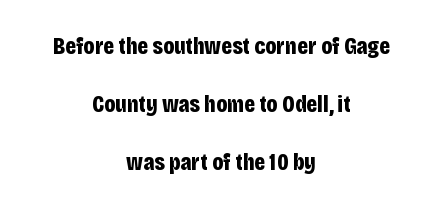
Nothing unusual about the tracking: characters are spaced as the font intends. Each row of text sits above clean, open space. The passage shown is emphatically bold. The paragraph has two soft edges and a firm central axis.
